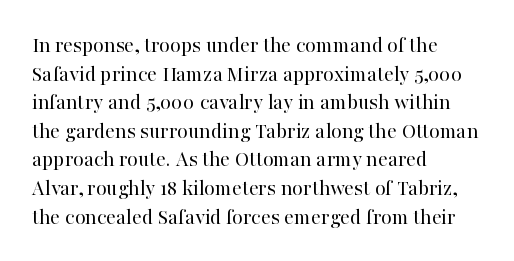
Check the space under the baseline: it is left empty. Characters follow at the spacing the type designer built in. These glyphs show unthickened strokes, regular width or finer. This is the regular roman posture of the typeface. A typesetter would call this leading conventional body-copy spacing. The compositor pushed each line to the left boundary.
